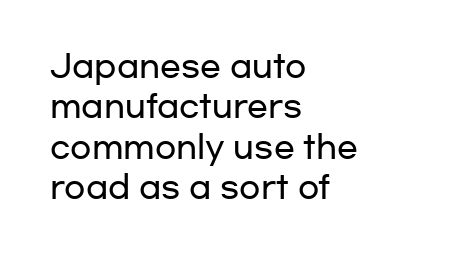
The image shows 31 px wide sans-serif type, upright; set left-aligned, normal line spacing (1.3x), normal letter spacing, not underlined; low stroke contrast and a medium x-height.
